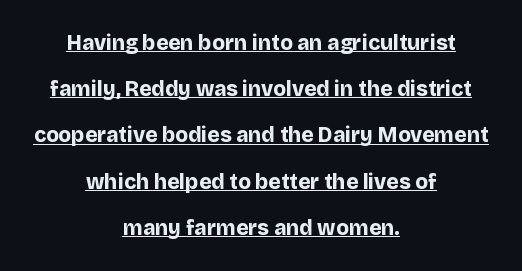
{"italic": "no", "bold": "yes", "underline": "yes", "align": "center", "line_spacing": "loose", "line_spacing_ratio": 2.2, "letter_spacing": "normal", "letter_spacing_em": 0.0, "glyph_px": 21}
